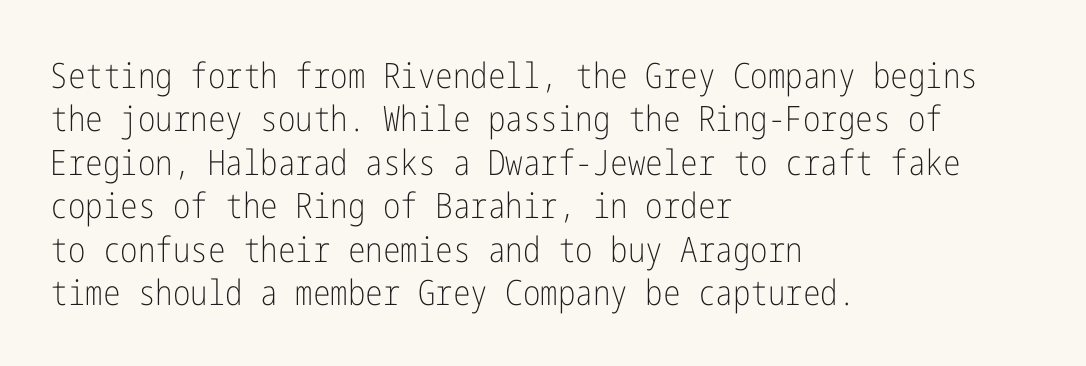
{"serif": "no", "italic": "no", "bold": "no", "weight": "light", "width": "condensed", "stroke_contrast": "low", "x_height": "medium", "underline": "no", "align": "left", "line_spacing_ratio": 1.24, "letter_spacing": "normal", "letter_spacing_em": 0.0, "glyph_px": 35}
